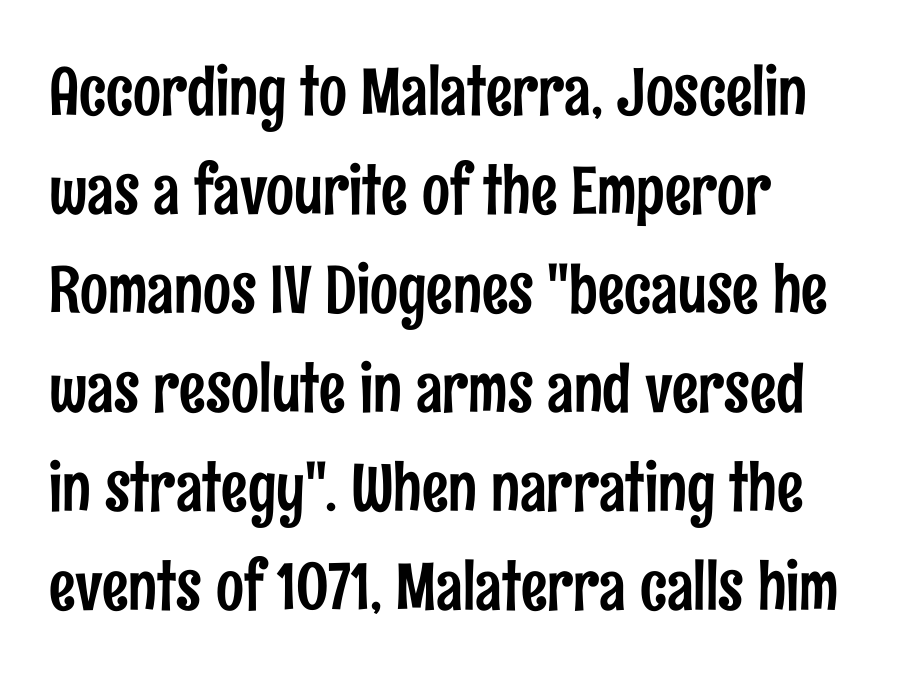
No feet cap the strokes, marking this as sans-serif type. Unlike italic type, these characters show no tilt at all. These lines sit exactly where default settings would place them. Spacing verdict: proportional, widths tailored to each character. The tracking reads as untouched default to a designer's eye. Honestly, there is no underline to notice here at all.
